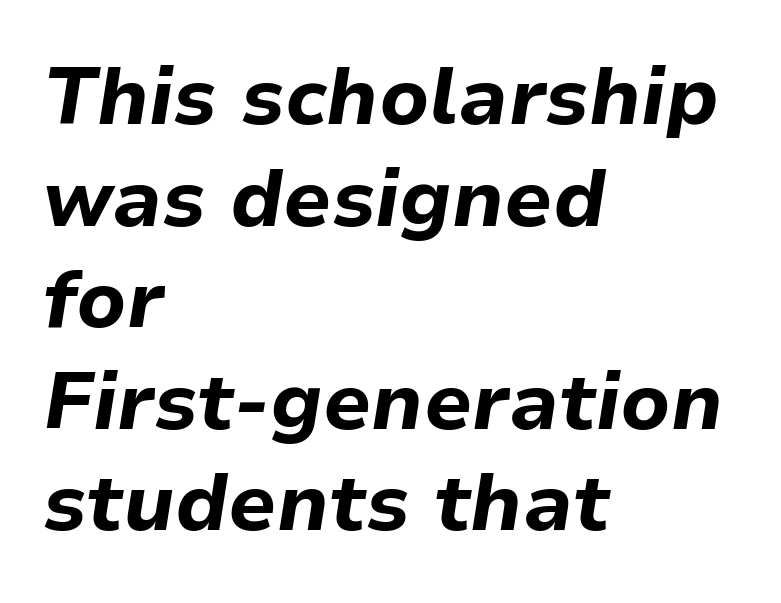
{"italic": "yes", "lean": "right", "slant_degrees": 9, "bold": "yes", "weight": "bold", "width": "normal", "stroke_contrast": "low", "x_height": "medium", "monospaced": "no", "underline": "no", "align": "left", "line_spacing": "normal", "line_spacing_ratio": 1.27, "letter_spacing": "normal", "letter_spacing_em": 0.0, "glyph_px": 80}
